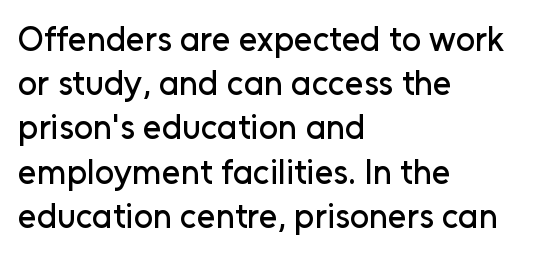
The passage shown is typeset with a sans-serif family. The rendering anchors every line to the left-hand side. Just letters on the line, the space beneath them empty. If you measured baseline to baseline, you'd find a middling distance. Is this a fixed-width face? No — the glyphs have proportional, varying widths. Every character sits straight up, as roman type does.
